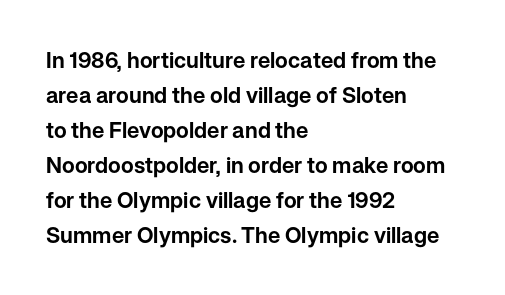
The image shows 22 px text type, upright; set left-aligned, normal line spacing (1.59x), normal letter spacing, not underlined.
